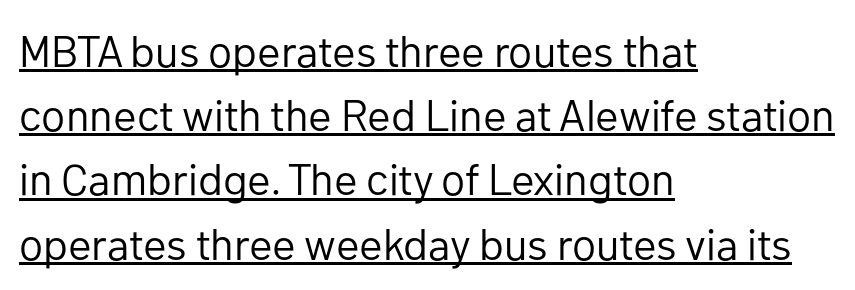
Q: Is the text bold? A: No.
Q: Is the text italic (slanted)? A: No, it is upright.
Q: Is the typeface a serif or a sans-serif typeface? A: Sans-serif.
Q: Is the text underlined? A: Yes.
Q: How is the paragraph aligned? A: Left-aligned.
Q: Is the spacing between letters normal or unusually wide? A: Normal.
Q: Is the spacing between lines tight, normal or loose? A: Normal.
Q: Width (condensed, normal, or wide)? A: Normal.
Q: Stroke contrast? A: Low.
Q: x-height? A: Medium.
Q: Monospaced? A: No.
